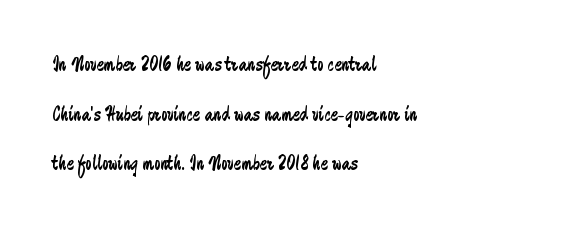
The specimen omits any rule beneath the text block's lines. Horizontally, the lines are justified to the leading edge only. In terms of letterspacing, this is plain default setting. Each new line begins a long way beneath the previous one. Heaviness? Minimal to ordinary, like unemphasized prose.
